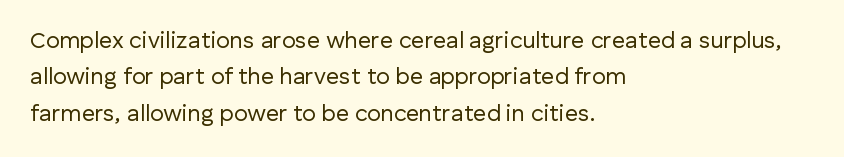
{"italic": "no", "bold": "no", "underline": "no", "align": "left", "line_spacing": "normal", "line_spacing_ratio": 1.58, "letter_spacing": "normal", "letter_spacing_em": 0.0, "glyph_px": 23}
